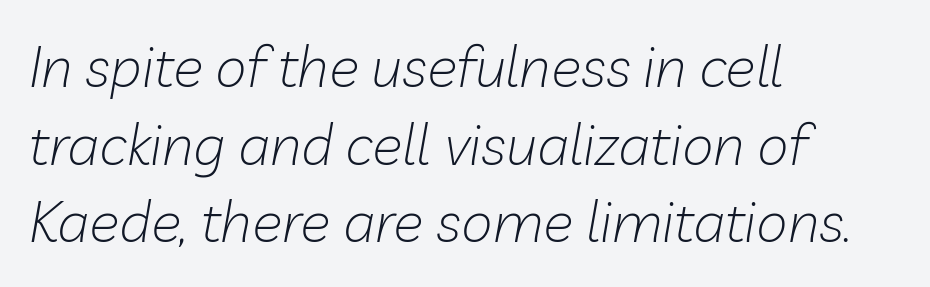
{"italic": "yes", "lean": "right", "slant_degrees": 10, "bold": "no", "weight": "light", "width": "normal", "stroke_contrast": "low", "x_height": "medium", "monospaced": "no", "underline": "no", "align": "left", "line_spacing": "normal", "line_spacing_ratio": 1.36, "letter_spacing": "normal", "letter_spacing_em": 0.0, "glyph_px": 57}
